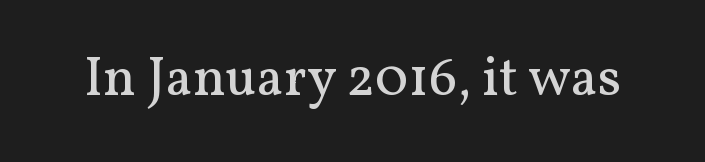
{"serif": "yes", "italic": "no", "bold": "no", "weight": "regular", "width": "normal", "stroke_contrast": "medium", "x_height": "medium", "monospaced": "no", "underline": "no", "letter_spacing": "normal", "letter_spacing_em": 0.0, "glyph_px": 55}
